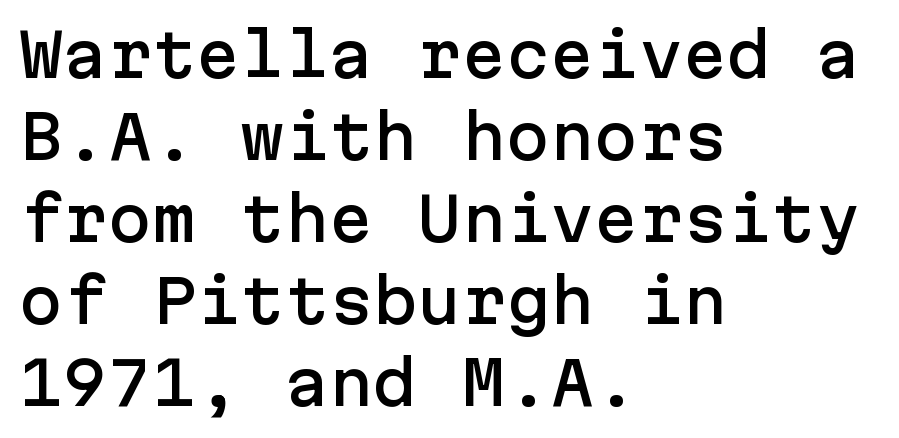
Q: Is the text italic (slanted)? A: No, it is upright.
Q: Is the typeface a serif or a sans-serif typeface? A: Sans-serif.
Q: Is the text underlined? A: No.
Q: How is the paragraph aligned? A: Left-aligned.
Q: Is the spacing between letters normal or unusually wide? A: Normal.
Q: Is the spacing between lines tight, normal or loose? A: Normal.
Q: Width (condensed, normal, or wide)? A: Normal.
Q: Stroke contrast? A: Low.
Q: x-height? A: Medium.
